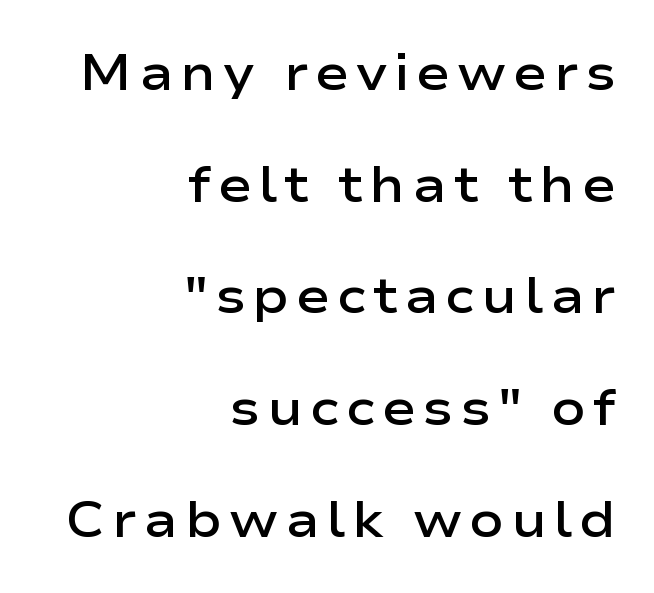
The image shows 51 px semibold, wide sans-serif type, upright; set right-aligned, loose line spacing (2.19x), not underlined; low stroke contrast and a medium x-height.
